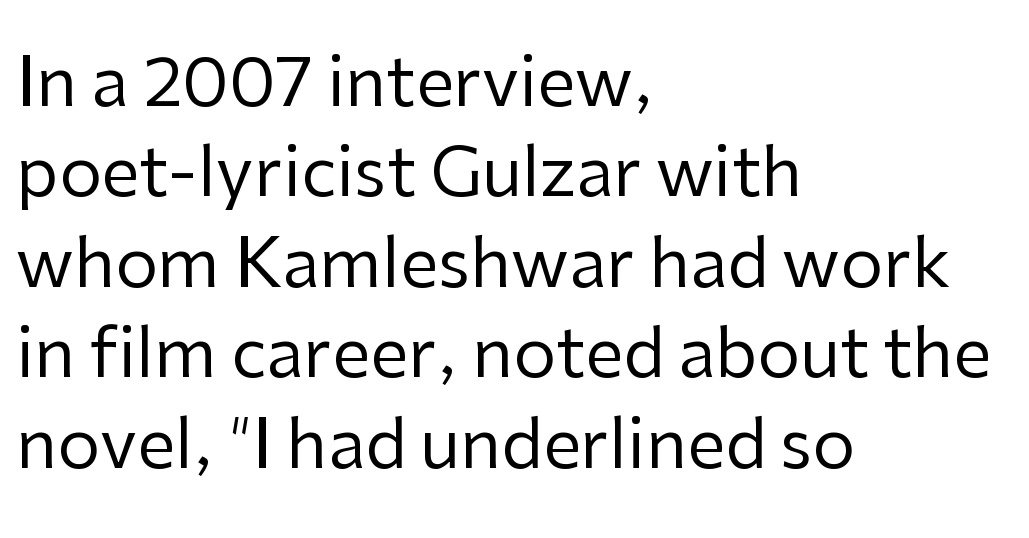
{"serif": "no", "italic": "no", "bold": "no", "weight": "regular", "width": "normal", "stroke_contrast": "low", "x_height": "medium", "monospaced": "no", "underline": "no", "align": "left", "line_spacing": "normal", "line_spacing_ratio": 1.33, "letter_spacing": "normal", "letter_spacing_em": 0.0, "glyph_px": 68}
